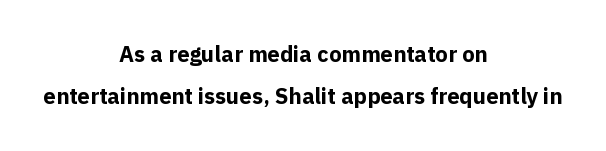
The area under the type is left untouched. The rendering keeps characters at their native spacing. If you measured baseline to baseline, you'd find a long distance. Caption: bold face, heavy strokes. The paragraph shown floats in the horizontal middle. Posture: vertical.
